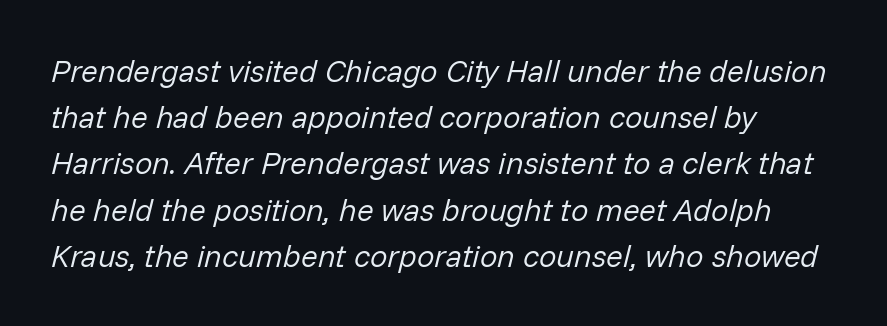
Q: Is the text bold? A: No.
Q: Is the text italic (slanted)? A: Yes, it leans right by about 14 degrees.
Q: Is the text underlined? A: No.
Q: How is the paragraph aligned? A: Left-aligned.
Q: Is the spacing between letters normal or unusually wide? A: Normal.
Q: Is the spacing between lines tight, normal or loose? A: Normal.
Q: Width (condensed, normal, or wide)? A: Normal.
Q: Stroke contrast? A: Low.
Q: x-height? A: Medium.
Q: Monospaced? A: No.
